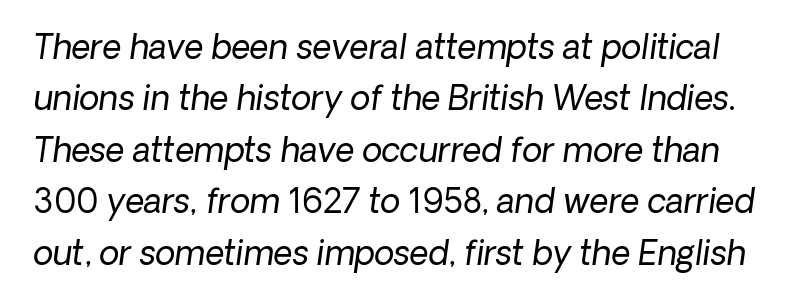
{"serif": "no", "bold": "no", "weight": "regular", "width": "normal", "stroke_contrast": "low", "x_height": "medium", "monospaced": "no", "underline": "no", "line_spacing": "normal", "line_spacing_ratio": 1.56, "letter_spacing": "normal", "letter_spacing_em": 0.0, "glyph_px": 33}
